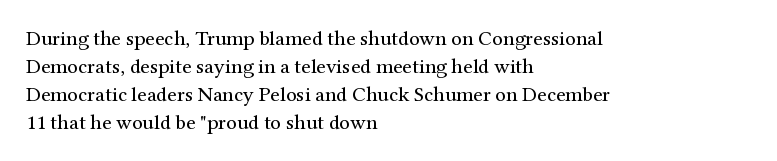
Q: Is the text bold? A: No.
Q: Is the text italic (slanted)? A: No, it is upright.
Q: Is the text underlined? A: No.
Q: How is the paragraph aligned? A: Left-aligned.
Q: Is the spacing between letters normal or unusually wide? A: Normal.
Q: Is the spacing between lines tight, normal or loose? A: Normal.
